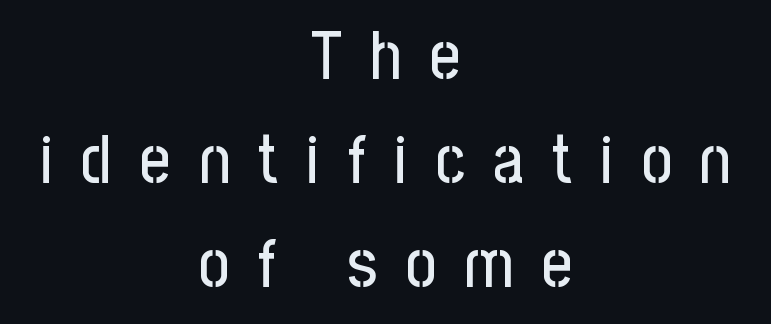
Q: Is the text italic (slanted)? A: No, it is upright.
Q: Is the typeface a serif or a sans-serif typeface? A: Sans-serif.
Q: Is the text underlined? A: No.
Q: How is the paragraph aligned? A: Centered.
Q: Is the spacing between letters normal or unusually wide? A: Unusually wide.
Q: Is the spacing between lines tight, normal or loose? A: Normal.
Q: Width (condensed, normal, or wide)? A: Condensed.
Q: Stroke contrast? A: Low.
Q: x-height? A: Medium.
Q: Monospaced? A: No.
